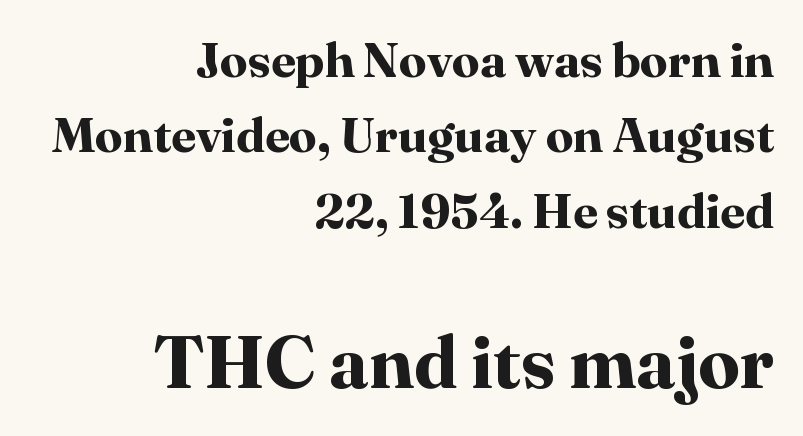
{"serif": "yes", "italic": "no", "bold": "yes", "weight": "bold", "width": "normal", "stroke_contrast": "high", "x_height": "medium", "monospaced": "no", "underline": "no", "align": "right", "line_spacing": "normal", "line_spacing_ratio": 1.54, "letter_spacing": "normal", "letter_spacing_em": 0.0, "larger_block": "second", "size_ratio": 1.51, "glyph_px": 74}
